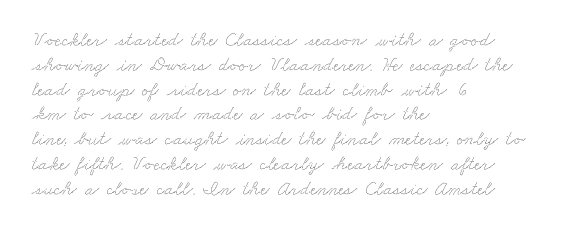
No word sits above an underline. The line texture is even and compact thanks to regular tracking. The ragged edge is on the right, which tells us the setting is flush left.
